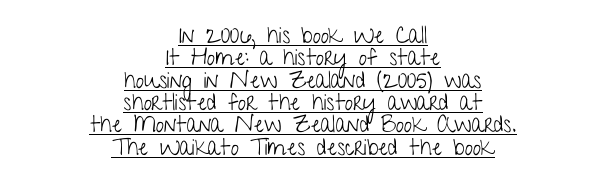
{"italic": "no", "bold": "no", "underline": "yes", "align": "center", "line_spacing": "tight", "line_spacing_ratio": 0.97, "letter_spacing": "normal", "letter_spacing_em": 0.0, "glyph_px": 23}
